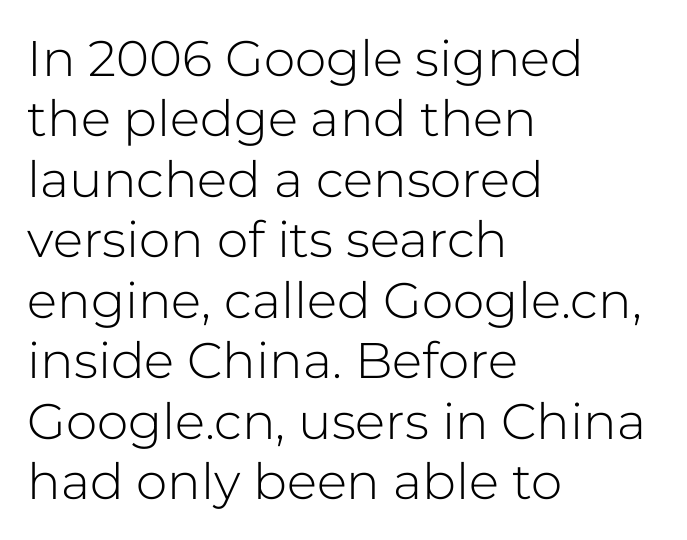
{"serif": "no", "italic": "no", "bold": "no", "weight": "light", "width": "normal", "stroke_contrast": "low", "x_height": "medium", "monospaced": "no", "underline": "no", "align": "left", "line_spacing_ratio": 1.21, "letter_spacing": "normal", "letter_spacing_em": 0.0, "glyph_px": 50}
